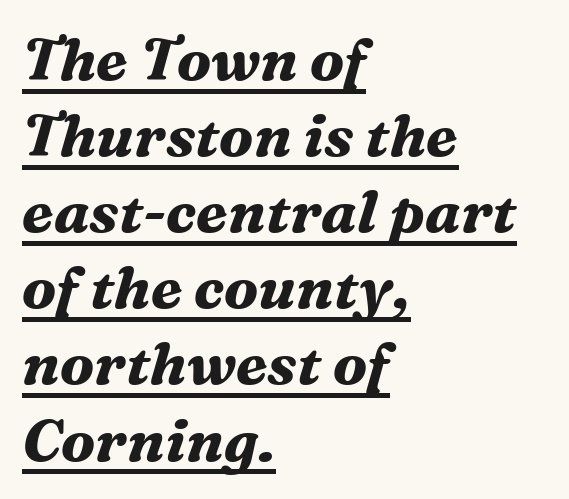
Q: Is the text bold? A: Yes.
Q: Is the text italic (slanted)? A: Yes, it leans right by about 16 degrees.
Q: Is the typeface a serif or a sans-serif typeface? A: Serif.
Q: Is the text underlined? A: Yes.
Q: How is the paragraph aligned? A: Left-aligned.
Q: Is the spacing between letters normal or unusually wide? A: Normal.
Q: Is the spacing between lines tight, normal or loose? A: Normal.
Q: Width (condensed, normal, or wide)? A: Normal.
Q: Stroke contrast? A: Medium.
Q: x-height? A: Medium.
Q: Monospaced? A: No.
